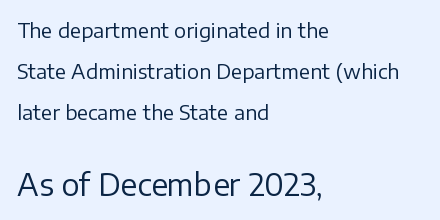
{"serif": "no", "italic": "no", "bold": "no", "weight": "regular", "width": "normal", "stroke_contrast": "low", "x_height": "medium", "monospaced": "no", "underline": "no", "align": "left", "line_spacing": "loose", "line_spacing_ratio": 2.06, "letter_spacing": "normal", "letter_spacing_em": 0.0, "larger_block": "second", "size_ratio": 1.5, "glyph_px": 30}
